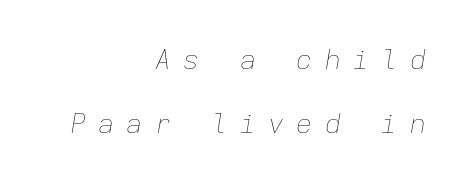
Q: Is the text bold? A: No.
Q: Is the text italic (slanted)? A: Yes, it leans right by about 9 degrees.
Q: Is the text underlined? A: No.
Q: How is the paragraph aligned? A: Right-aligned.
Q: Is the spacing between letters normal or unusually wide? A: Unusually wide.
Q: Is the spacing between lines tight, normal or loose? A: Loose.
